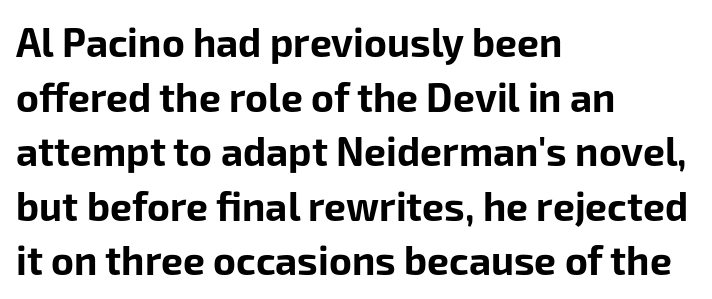
The image shows 39 px bold sans-serif type, upright; set left-aligned, normal line spacing (1.4x), normal letter spacing, not underlined; low stroke contrast and a medium x-height.
